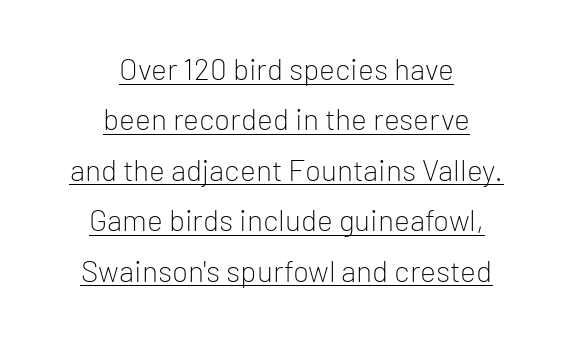
A rule runs beneath these lines of type. The lettering holds an erect, upright posture throughout. Characters follow at the spacing the type designer built in. This block has exactly the height ordinary leading produces.
